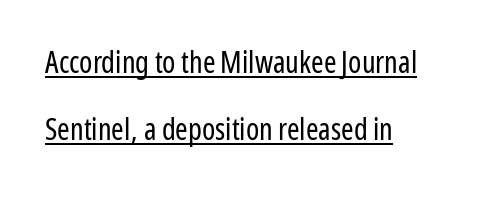
{"serif": "no", "italic": "no", "bold": "no", "weight": "regular", "width": "condensed", "stroke_contrast": "low", "x_height": "medium", "monospaced": "no", "underline": "yes", "align": "left", "line_spacing": "loose", "line_spacing_ratio": 2.24, "letter_spacing": "normal", "letter_spacing_em": 0.0, "glyph_px": 30}
